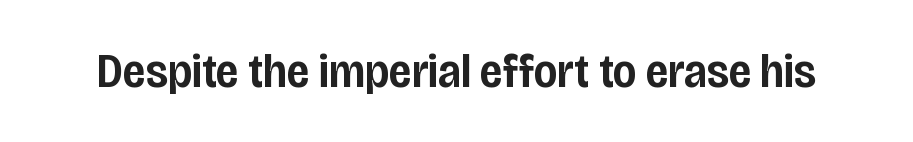
{"serif": "no", "italic": "no", "bold": "semi", "weight": "semibold", "width": "condensed", "stroke_contrast": "low", "x_height": "large", "monospaced": "no", "underline": "no", "letter_spacing": "normal", "letter_spacing_em": 0.0, "glyph_px": 49}
